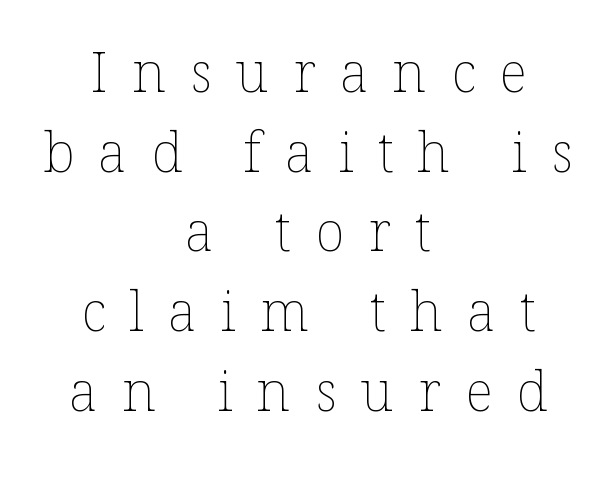
{"italic": "no", "bold": "no", "weight": "thin", "width": "normal", "stroke_contrast": "low", "x_height": "medium", "monospaced": "no", "underline": "no", "align": "center", "line_spacing": "normal", "line_spacing_ratio": 1.45, "letter_spacing": "wide", "letter_spacing_em": 0.44, "glyph_px": 55}
